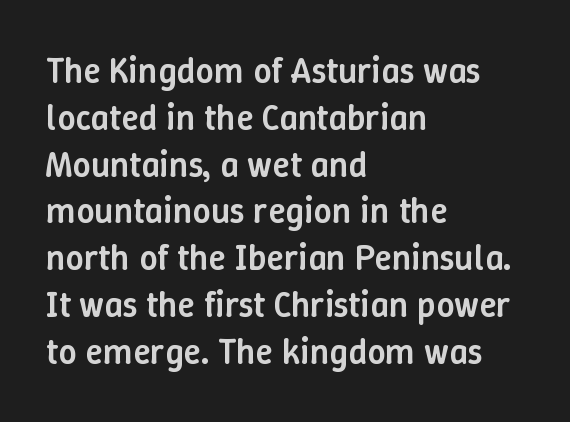
{"italic": "no", "bold": "semi", "weight": "semibold", "width": "normal", "stroke_contrast": "low", "x_height": "medium", "monospaced": "no", "underline": "no", "align": "left", "line_spacing": "normal", "line_spacing_ratio": 1.3, "letter_spacing": "normal", "letter_spacing_em": 0.0, "glyph_px": 36}
